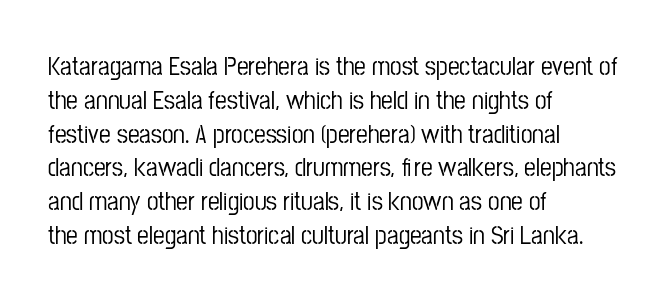
The ragged edge is on the right, which tells us the setting is flush left. How would I describe the line gaps? Plain and ordinary. This is the regular roman posture of the typeface. Only glyphs here, with clear space below each row.
